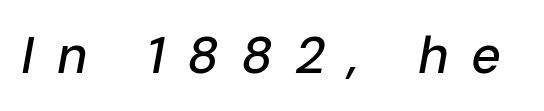
{"italic": "yes", "lean": "right", "slant_degrees": 10, "width": "normal", "stroke_contrast": "low", "x_height": "medium", "monospaced": "no", "underline": "no", "letter_spacing": "wide", "letter_spacing_em": 0.43, "glyph_px": 52}
